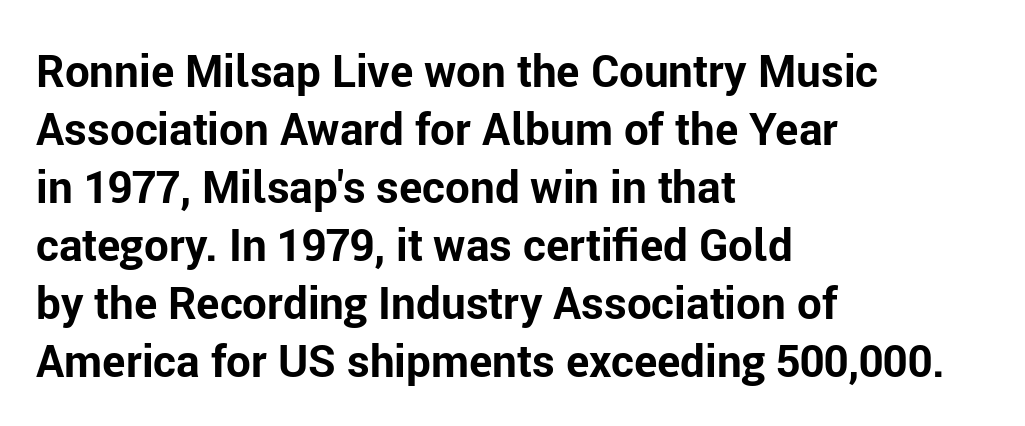
Q: Is the text bold? A: Yes.
Q: Is the text italic (slanted)? A: No, it is upright.
Q: Is the typeface a serif or a sans-serif typeface? A: Sans-serif.
Q: Is the text underlined? A: No.
Q: How is the paragraph aligned? A: Left-aligned.
Q: Is the spacing between letters normal or unusually wide? A: Normal.
Q: Is the spacing between lines tight, normal or loose? A: Normal.
Q: Width (condensed, normal, or wide)? A: Normal.
Q: Stroke contrast? A: Low.
Q: x-height? A: Medium.
Q: Monospaced? A: No.
